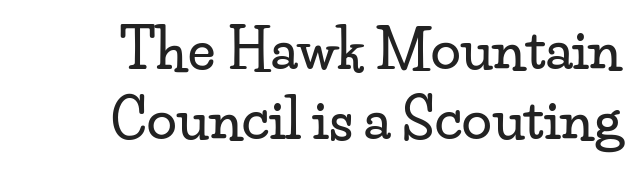
The image shows 54 px wide serif type, upright; set right-aligned, normal line spacing (1.3x), normal letter spacing, not underlined; low stroke contrast and a small x-height.
